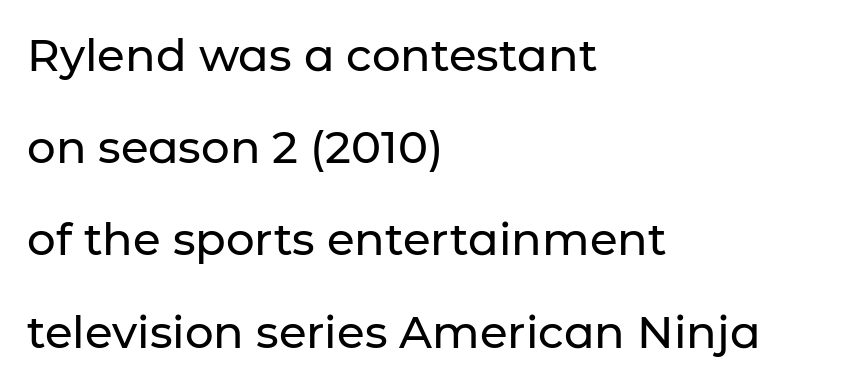
{"serif": "no", "italic": "no", "width": "normal", "stroke_contrast": "low", "x_height": "medium", "monospaced": "no", "underline": "no", "align": "left", "line_spacing": "loose", "line_spacing_ratio": 2.05, "letter_spacing": "normal", "letter_spacing_em": 0.0, "glyph_px": 45}
